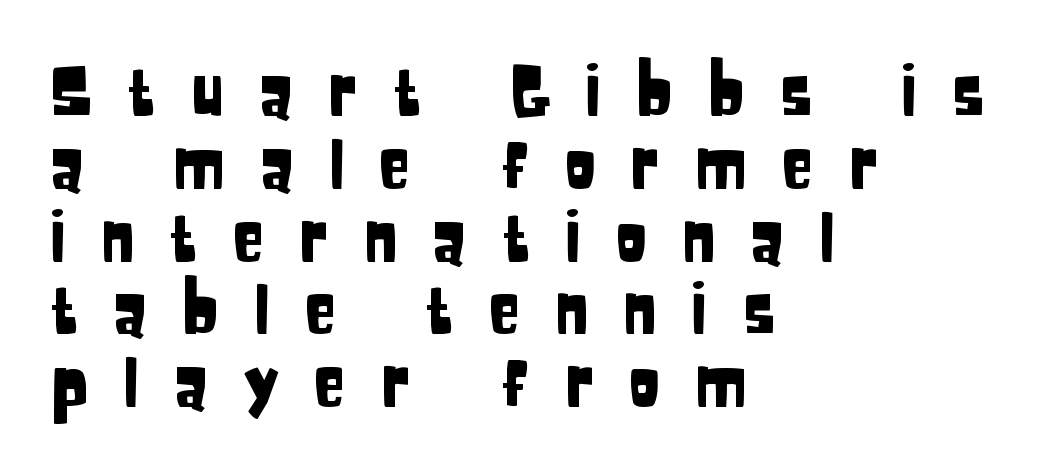
Descender tails drop into unmarked territory. Looks like regular typesetting: each glyph gets only the width it needs. Posture: vertical. Teacher's note: observe the even left margin — that is flush-left alignment.
